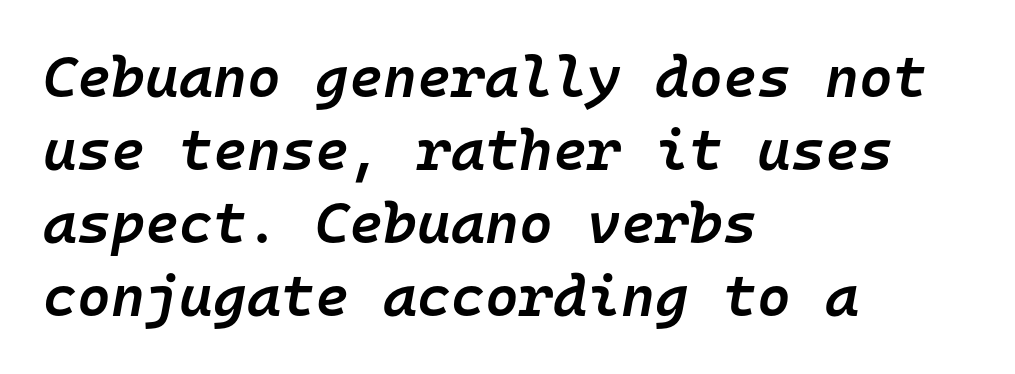
The image shows 58 px semibold type, italic (leaning right), monospaced; set left-aligned, normal line spacing (1.26x), normal letter spacing, not underlined; low stroke contrast and a medium x-height.
